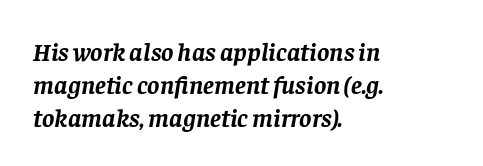
Q: Is the text bold? A: Yes.
Q: Is the text italic (slanted)? A: Yes, it leans right by about 8 degrees.
Q: Is the text underlined? A: No.
Q: How is the paragraph aligned? A: Left-aligned.
Q: Is the spacing between letters normal or unusually wide? A: Normal.
Q: Is the spacing between lines tight, normal or loose? A: Normal.
